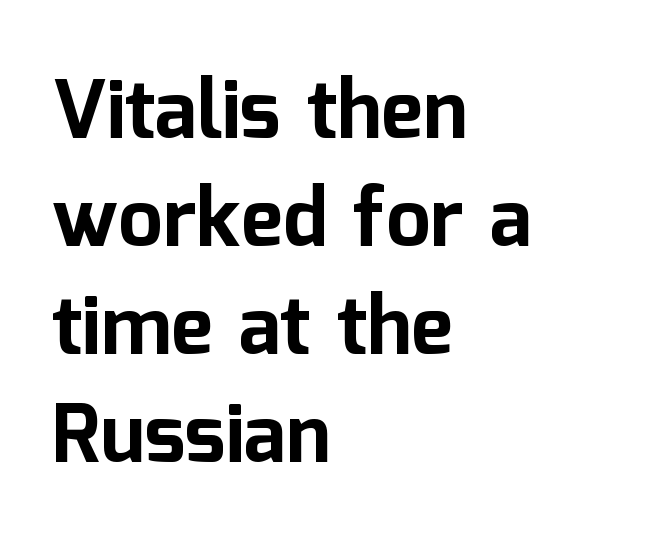
The image shows 80 px bold sans-serif type, upright; set left-aligned, normal line spacing (1.35x), normal letter spacing, not underlined; low stroke contrast and a medium x-height.
